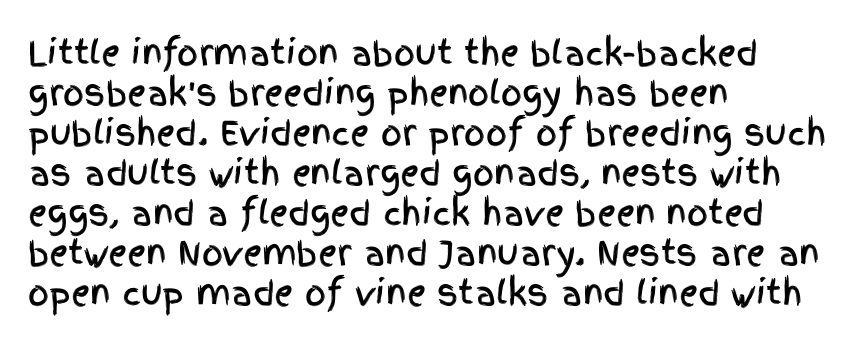
Q: Is the text italic (slanted)? A: No, it is upright.
Q: Is the typeface a serif or a sans-serif typeface? A: Sans-serif.
Q: Is the text underlined? A: No.
Q: How is the paragraph aligned? A: Left-aligned.
Q: Is the spacing between letters normal or unusually wide? A: Normal.
Q: Width (condensed, normal, or wide)? A: Condensed.
Q: x-height? A: Large.
Q: Monospaced? A: No.
